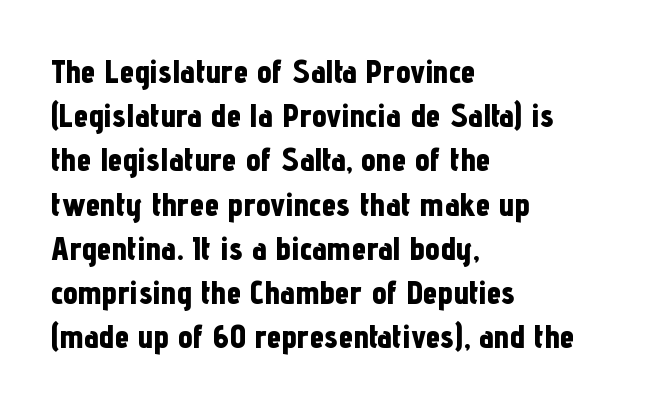
The image shows 33 px bold, condensed sans-serif type, upright; set left-aligned, normal line spacing (1.34x), normal letter spacing, not underlined; low stroke contrast and a medium x-height.
